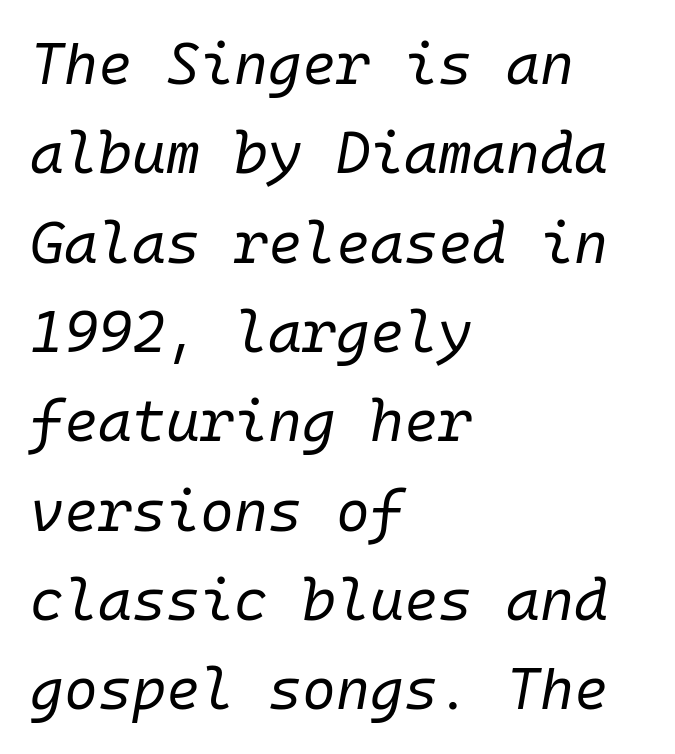
{"italic": "yes", "lean": "right", "slant_degrees": 10, "bold": "no", "weight": "regular", "width": "normal", "stroke_contrast": "low", "x_height": "medium", "monospaced": "yes", "underline": "no", "align": "left", "line_spacing": "normal", "line_spacing_ratio": 1.54, "letter_spacing": "normal", "letter_spacing_em": 0.0, "glyph_px": 58}
